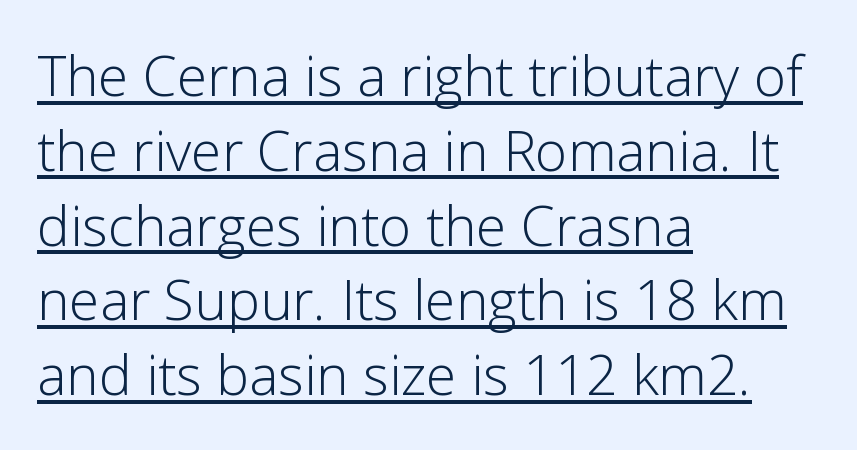
The gaps between neighbouring characters are ordinary and unremarkable. This sample carries an underscore along the baseline area. The designer left line spacing at the default. Proportional: the letters do not fall into vertical columns. Classification — sans serif.
